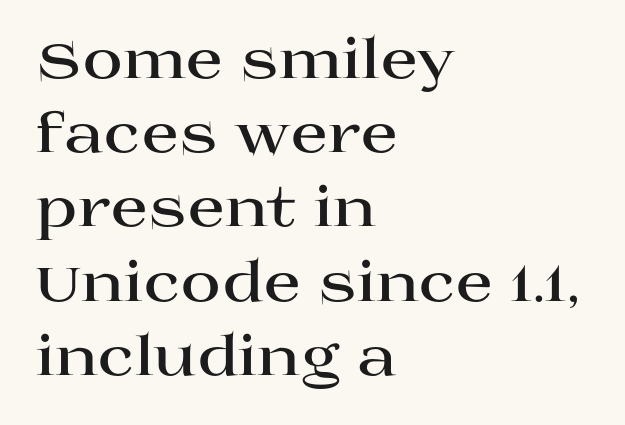
Typographically, this falls in the serif category. The zone under the glyphs is completely vacant. A typesetter would call this zero additional tracking. The passage shown is typed in a proportional face where columns would drift.
